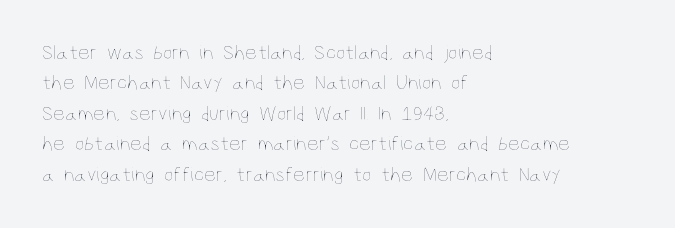
The image shows 21 px text type, upright; set left-aligned, normal line spacing (1.45x), normal letter spacing, not underlined.
